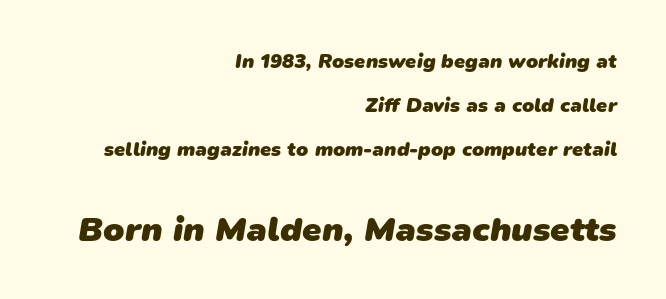
Q: Is the text bold? A: Yes.
Q: Is the typeface a serif or a sans-serif typeface? A: Sans-serif.
Q: Is the text underlined? A: No.
Q: How is the paragraph aligned? A: Right-aligned.
Q: Is the spacing between letters normal or unusually wide? A: Normal.
Q: Is the spacing between lines tight, normal or loose? A: Loose.
Q: Which block of text is set in a larger size, the first (top) or the second (bottom)? A: The second (bottom) one.
Q: Width (condensed, normal, or wide)? A: Normal.
Q: Stroke contrast? A: Low.
Q: x-height? A: Medium.
Q: Monospaced? A: No.
